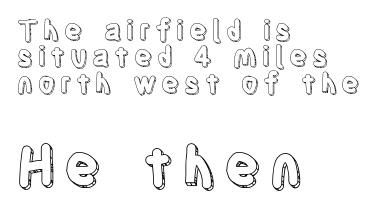
The image shows 54 px condensed type, upright; set left-aligned, tight line spacing (0.98x), not underlined; the second (bottom) block is 2.0x larger; a large x-height.
